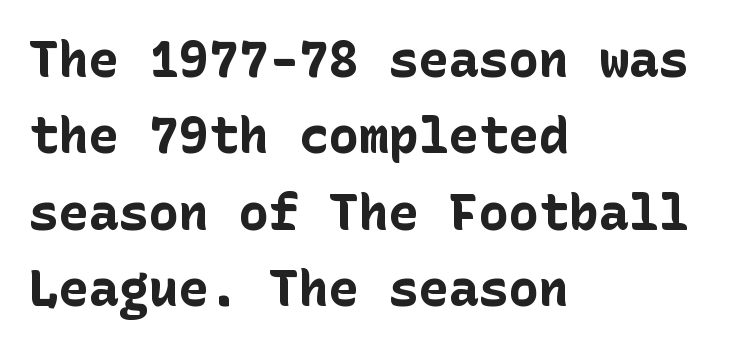
The image shows 50 px bold sans-serif type, upright; set left-aligned, normal line spacing (1.53x), normal letter spacing, not underlined; low stroke contrast and a medium x-height.
